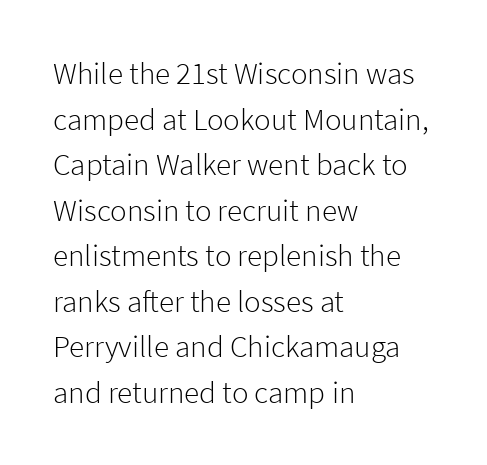
{"serif": "no", "italic": "no", "bold": "no", "weight": "light", "width": "normal", "stroke_contrast": "low", "x_height": "medium", "monospaced": "no", "underline": "no", "align": "left", "line_spacing": "normal", "line_spacing_ratio": 1.47, "letter_spacing": "normal", "letter_spacing_em": 0.0, "glyph_px": 31}
